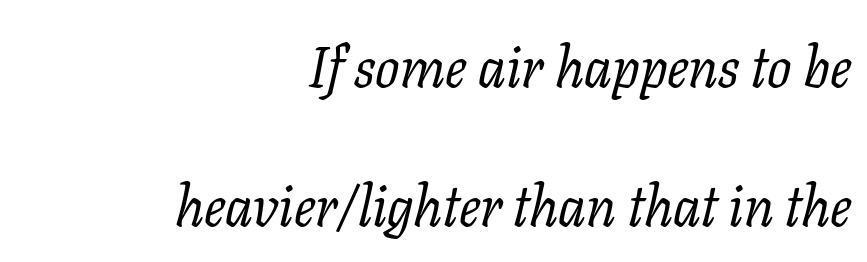
{"serif": "yes", "italic": "yes", "lean": "right", "slant_degrees": 11, "bold": "no", "weight": "regular", "width": "normal", "stroke_contrast": "low", "x_height": "medium", "monospaced": "no", "underline": "no", "align": "right", "line_spacing": "loose", "line_spacing_ratio": 2.44, "letter_spacing": "normal", "letter_spacing_em": 0.0, "glyph_px": 57}
